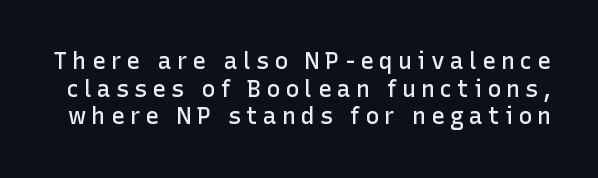
{"italic": "no", "bold": "semi", "underline": "no", "line_spacing_ratio": 1.2, "letter_spacing": "wide", "letter_spacing_em": 0.23, "glyph_px": 23}
